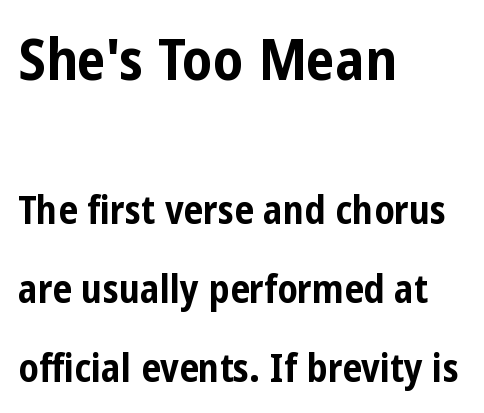
The image shows 58 px bold, condensed sans-serif type, upright; set left-aligned, loose line spacing (2.03x), normal letter spacing, not underlined; the first (top) block is 1.49x larger; low stroke contrast and a medium x-height.
